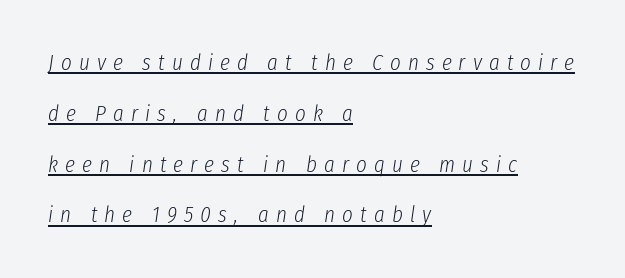
The image shows 23 px text type, italic (leaning right); set left-aligned, loose line spacing (2.21x), unusually wide letter spacing (+0.31 em), underlined.
